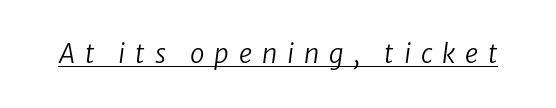
Q: Is the text bold? A: No.
Q: Is the text italic (slanted)? A: Yes, it leans right by about 8 degrees.
Q: Is the text underlined? A: Yes.
Q: Is the spacing between letters normal or unusually wide? A: Unusually wide.
